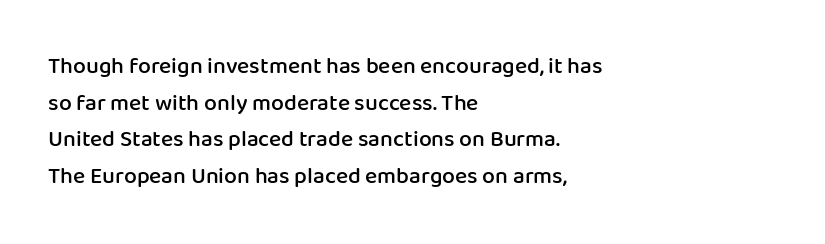
The type is set solid horizontally, with unmodified tracking. Visually the block forms a straight wall on the left and a jagged coastline on the right. Does the lettering tilt? It doesn't — this is upright. Baseline-to-baseline distance is the conventional proportion of letter height. Anything drawn beneath the words? Only blank space.
